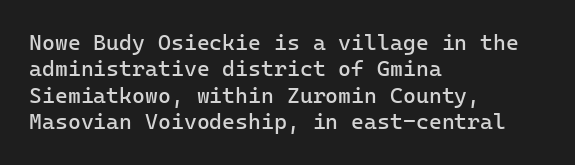
The image shows 22 px text type, upright; set left-aligned, line spacing 1.2x, normal letter spacing, not underlined.
